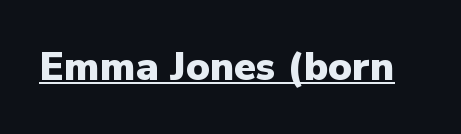
{"serif": "no", "italic": "no", "bold": "yes", "weight": "heavy", "width": "normal", "stroke_contrast": "low", "x_height": "medium", "monospaced": "no", "underline": "yes", "letter_spacing": "normal", "letter_spacing_em": 0.0, "glyph_px": 40}
